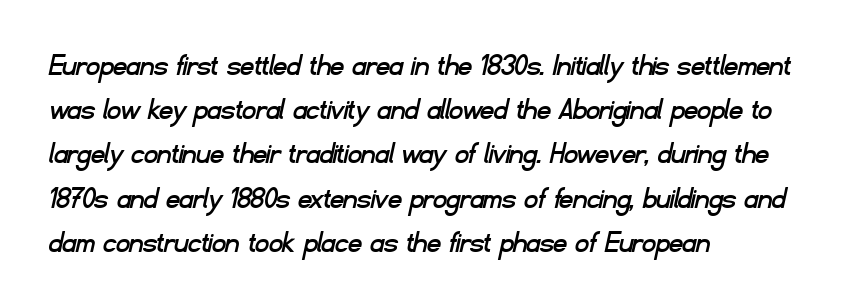
Q: Is the typeface a serif or a sans-serif typeface? A: Sans-serif.
Q: Is the text underlined? A: No.
Q: How is the paragraph aligned? A: Left-aligned.
Q: Is the spacing between letters normal or unusually wide? A: Normal.
Q: Is the spacing between lines tight, normal or loose? A: Normal.
Q: Width (condensed, normal, or wide)? A: Normal.
Q: Stroke contrast? A: Low.
Q: x-height? A: Small.
Q: Monospaced? A: No.
